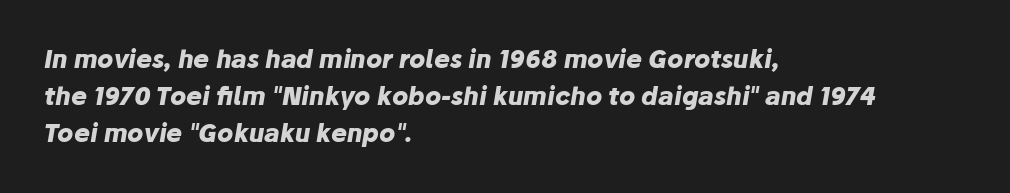
Notice how descenders clear the ascenders below comfortably — that's standard leading. Spacing between characters is what you'd get straight out of the box. Bare-footed words on every line. The letters are bold, with thick, heavy strokes. Slant detected: the letters are inclined.
